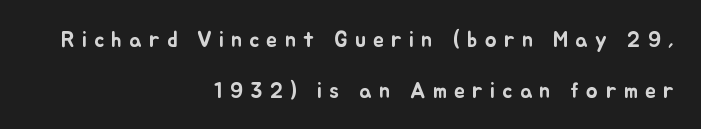
Q: Is the text italic (slanted)? A: No, it is upright.
Q: Is the text underlined? A: No.
Q: How is the paragraph aligned? A: Right-aligned.
Q: Is the spacing between letters normal or unusually wide? A: Unusually wide.
Q: Is the spacing between lines tight, normal or loose? A: Loose.
